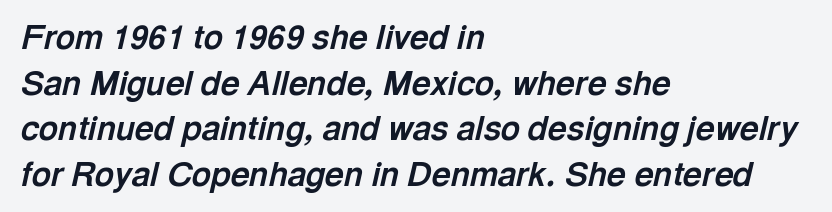
{"italic": "yes", "lean": "right", "slant_degrees": 13, "bold": "yes", "weight": "bold", "width": "normal", "x_height": "medium", "monospaced": "no", "underline": "no", "align": "left", "line_spacing": "normal", "line_spacing_ratio": 1.38, "letter_spacing": "normal", "letter_spacing_em": 0.0, "glyph_px": 33}
